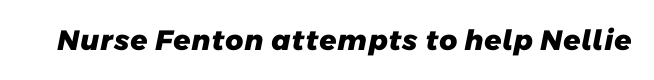
Q: Is the text bold? A: Yes.
Q: Is the typeface a serif or a sans-serif typeface? A: Sans-serif.
Q: Is the text underlined? A: No.
Q: Is the spacing between letters normal or unusually wide? A: Normal.
Q: Width (condensed, normal, or wide)? A: Normal.
Q: Stroke contrast? A: Low.
Q: x-height? A: Medium.
Q: Monospaced? A: No.
